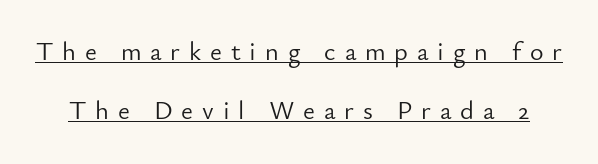
{"italic": "no", "bold": "no", "underline": "yes", "line_spacing": "loose", "line_spacing_ratio": 2.28, "letter_spacing": "wide", "letter_spacing_em": 0.34, "glyph_px": 26}
